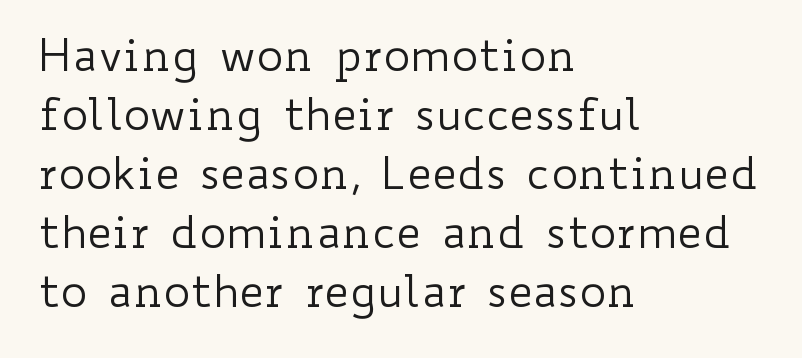
The image shows 45 px regular-weight, wide type, upright; set left-aligned, normal line spacing (1.31x), normal letter spacing, not underlined; low stroke contrast and a small x-height.
